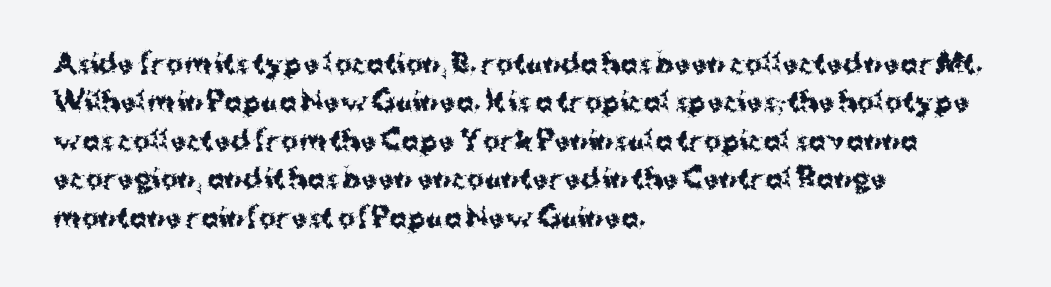
{"italic": "no", "bold": "yes", "underline": "no", "align": "left", "line_spacing": "normal", "line_spacing_ratio": 1.48, "letter_spacing": "normal", "letter_spacing_em": 0.0, "glyph_px": 26}
